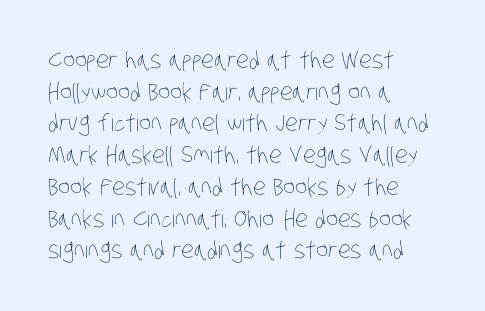
Q: Is the text bold? A: No.
Q: Is the text underlined? A: No.
Q: How is the paragraph aligned? A: Left-aligned.
Q: Is the spacing between letters normal or unusually wide? A: Normal.
Q: Is the spacing between lines tight, normal or loose? A: Normal.
